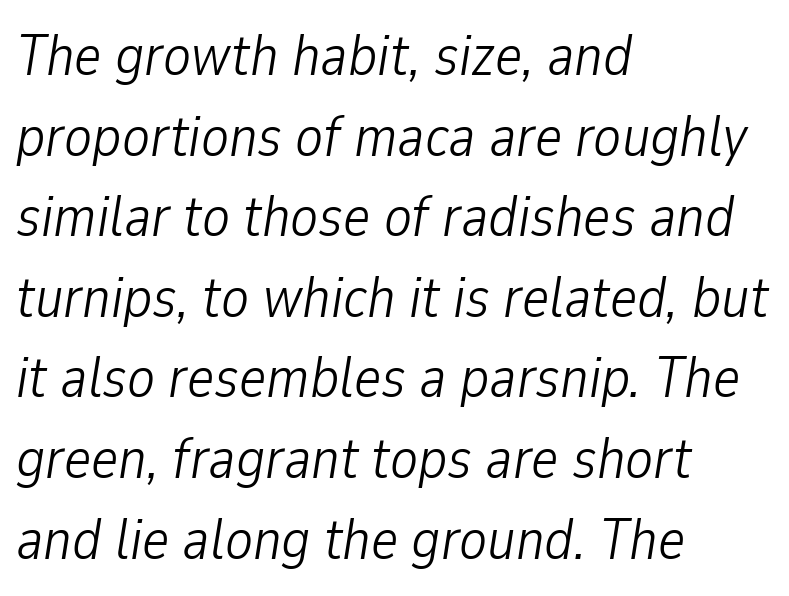
A student would call this left alignment; a typographer would say flush left, rag right. The strokes carry an ordinary text weight at most. Compared with typical paragraphs, the rows here are spaced about the same. Rule under the text: the space is simply empty. Designer's note — italics engaged. Here the designer chose a conventional face with non-uniform glyph widths.
